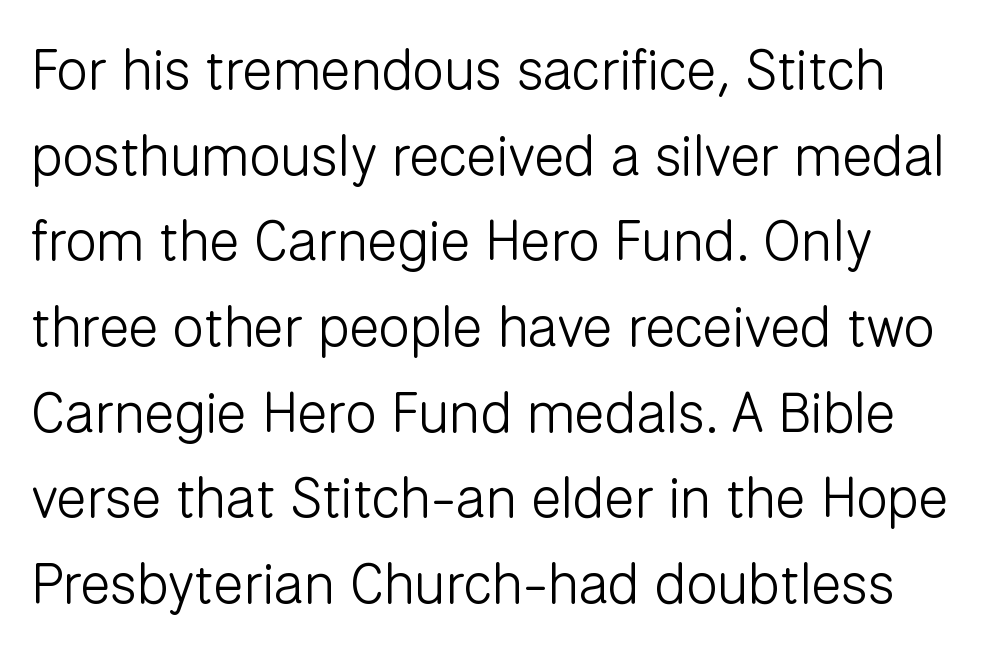
Q: Is the text bold? A: No.
Q: Is the text italic (slanted)? A: No, it is upright.
Q: Is the typeface a serif or a sans-serif typeface? A: Sans-serif.
Q: Is the text underlined? A: No.
Q: Is the spacing between letters normal or unusually wide? A: Normal.
Q: Is the spacing between lines tight, normal or loose? A: Normal.
Q: Width (condensed, normal, or wide)? A: Normal.
Q: Stroke contrast? A: Low.
Q: x-height? A: Medium.
Q: Monospaced? A: No.
